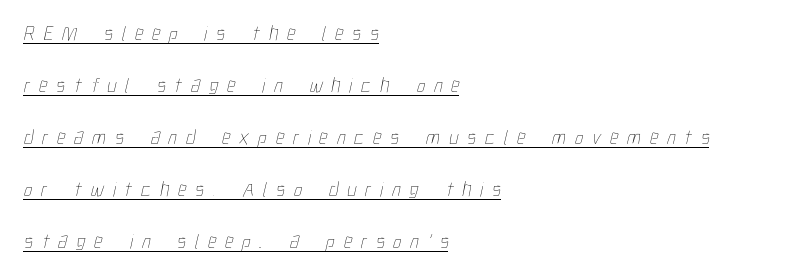
{"bold": "no", "underline": "yes", "align": "left", "line_spacing": "loose", "line_spacing_ratio": 2.48, "letter_spacing": "wide", "letter_spacing_em": 0.42, "glyph_px": 21}
